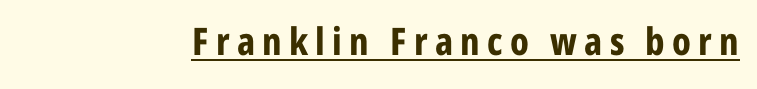
Q: Is the text bold? A: Yes.
Q: Is the text italic (slanted)? A: No, it is upright.
Q: Is the typeface a serif or a sans-serif typeface? A: Sans-serif.
Q: Is the text underlined? A: Yes.
Q: Width (condensed, normal, or wide)? A: Condensed.
Q: Stroke contrast? A: Low.
Q: x-height? A: Medium.
Q: Monospaced? A: No.
